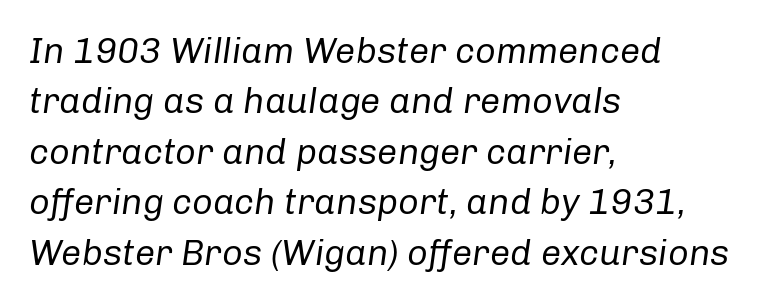
Q: Is the text bold? A: No.
Q: Is the text italic (slanted)? A: Yes, it leans right by about 8 degrees.
Q: Is the text underlined? A: No.
Q: How is the paragraph aligned? A: Left-aligned.
Q: Is the spacing between letters normal or unusually wide? A: Normal.
Q: Is the spacing between lines tight, normal or loose? A: Normal.
Q: Width (condensed, normal, or wide)? A: Normal.
Q: Stroke contrast? A: Low.
Q: x-height? A: Medium.
Q: Monospaced? A: No.
